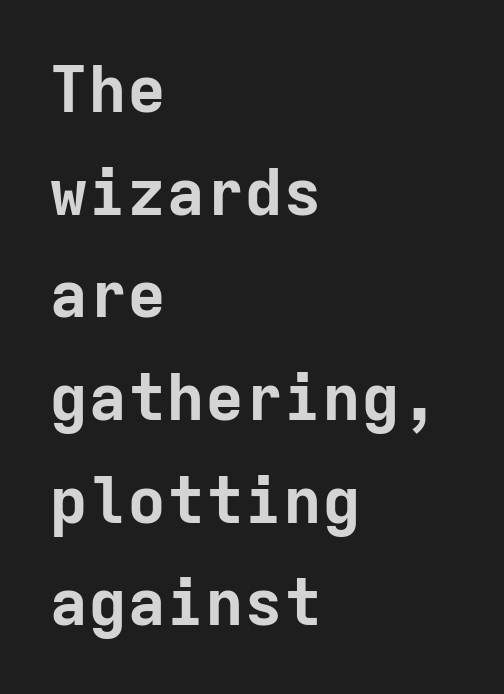
Q: Is the text bold? A: Yes.
Q: Is the text italic (slanted)? A: No, it is upright.
Q: Is the typeface a serif or a sans-serif typeface? A: Sans-serif.
Q: Is the text underlined? A: No.
Q: How is the paragraph aligned? A: Left-aligned.
Q: Is the spacing between letters normal or unusually wide? A: Normal.
Q: Is the spacing between lines tight, normal or loose? A: Normal.
Q: Width (condensed, normal, or wide)? A: Normal.
Q: Stroke contrast? A: Low.
Q: x-height? A: Medium.
Q: Monospaced? A: Yes.
